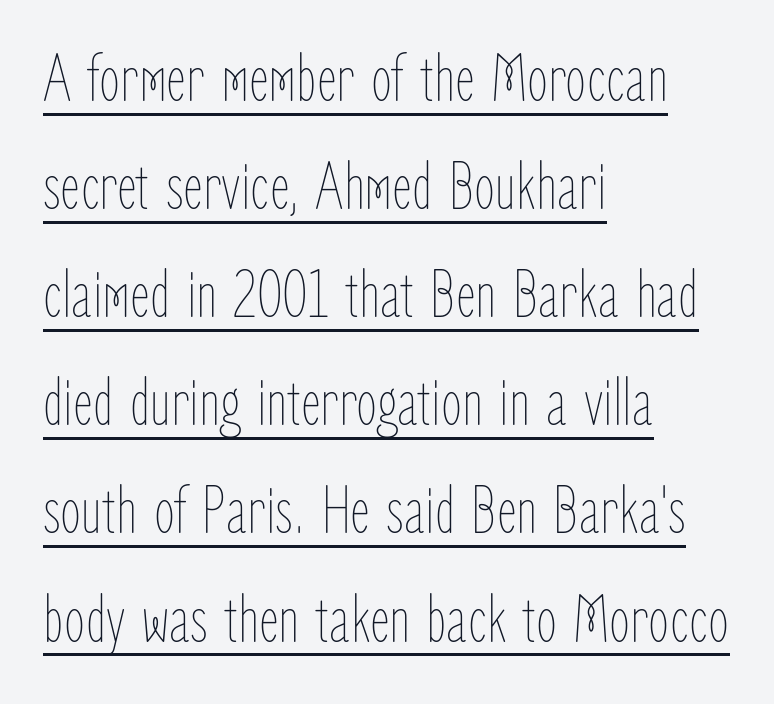
{"italic": "no", "bold": "no", "weight": "thin", "width": "condensed", "stroke_contrast": "low", "x_height": "medium", "monospaced": "no", "underline": "yes", "align": "left", "line_spacing": "normal", "line_spacing_ratio": 1.59, "letter_spacing": "normal", "letter_spacing_em": 0.0, "glyph_px": 68}
